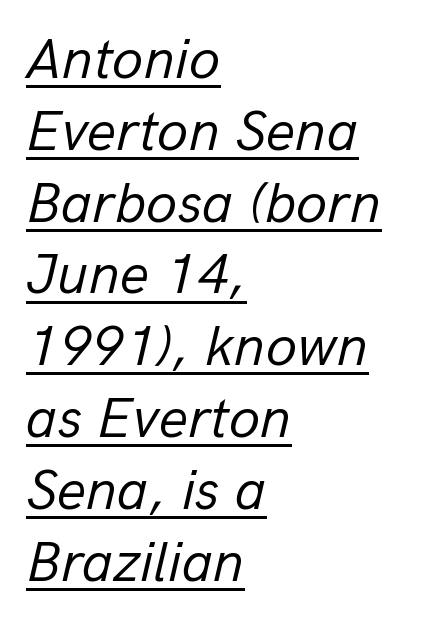
The image shows 57 px regular-weight type, italic (leaning right); set left-aligned, normal line spacing (1.26x), normal letter spacing, underlined; low stroke contrast and a medium x-height.
